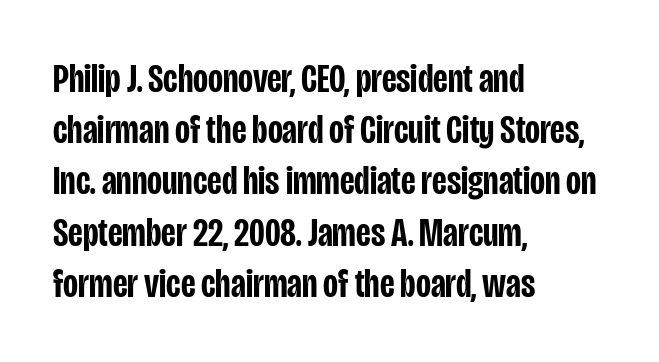
Note the varied advance widths — an 'i' is clearly narrower than an 'm'. Weight: semibold (demi). The paragraph has a hard left edge and a soft right edge. Ascenders rise straight up at ninety degrees. The space beneath each line is pristine and unruled. One glance says typical: line gaps are just what's usual.
